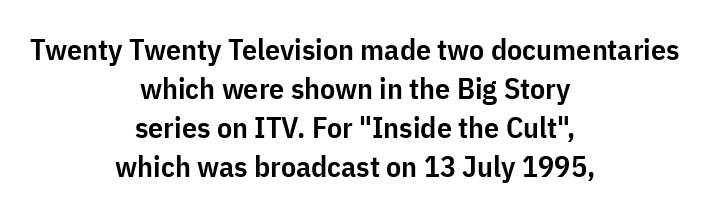
Q: Is the text bold? A: Semi-bold.
Q: Is the text italic (slanted)? A: No, it is upright.
Q: Is the typeface a serif or a sans-serif typeface? A: Sans-serif.
Q: Is the text underlined? A: No.
Q: How is the paragraph aligned? A: Centered.
Q: Is the spacing between letters normal or unusually wide? A: Normal.
Q: Is the spacing between lines tight, normal or loose? A: Normal.
Q: Width (condensed, normal, or wide)? A: Condensed.
Q: Stroke contrast? A: Low.
Q: x-height? A: Medium.
Q: Monospaced? A: No.
